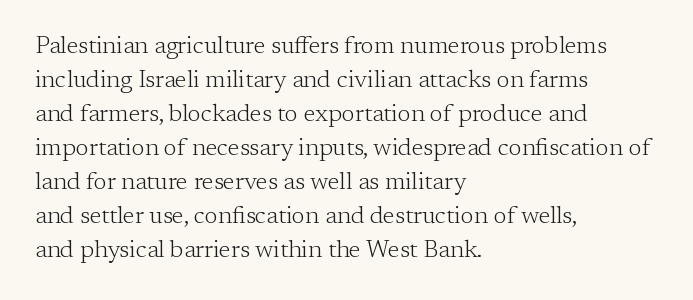
Q: Is the text bold? A: No.
Q: Is the text italic (slanted)? A: No, it is upright.
Q: Is the text underlined? A: No.
Q: How is the paragraph aligned? A: Left-aligned.
Q: Is the spacing between letters normal or unusually wide? A: Normal.
Q: Is the spacing between lines tight, normal or loose? A: Normal.
